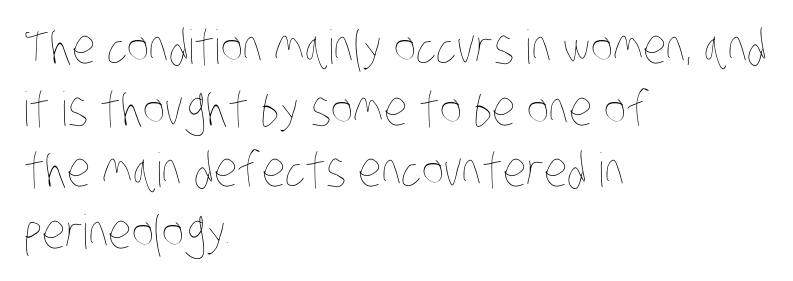
The image shows 47 px thin, condensed type; set left-aligned, normal line spacing (1.31x), normal letter spacing, not underlined; low stroke contrast and a large x-height.
